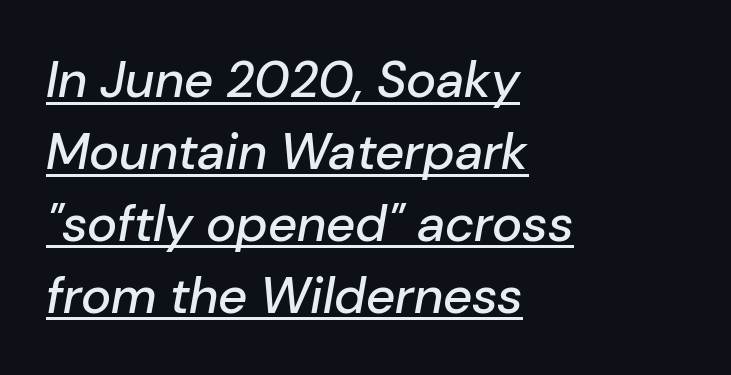
The image shows 51 px text type, italic (leaning right); set left-aligned, normal line spacing (1.41x), normal letter spacing, underlined; low stroke contrast and a medium x-height.
